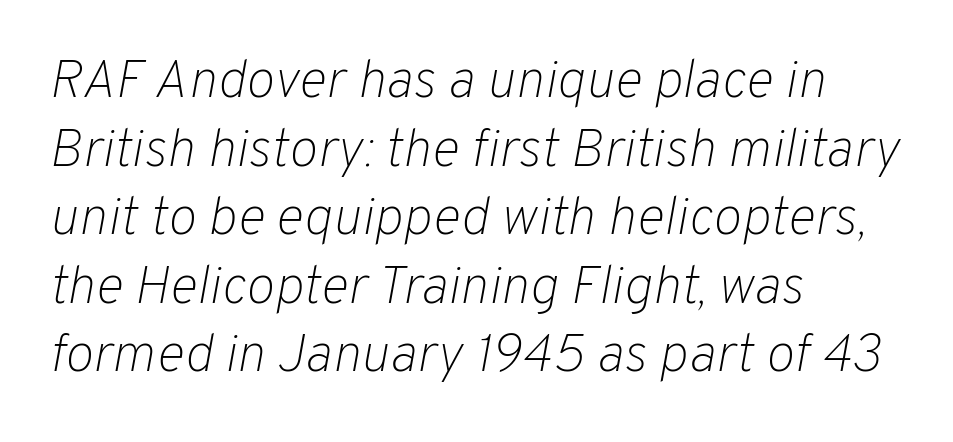
Here the designer chose a conventional face with non-uniform glyph widths. Regular leading. The strokes carry an ordinary text weight at most. Style check: oblique. The lines in this sample share a left origin and differ only in where they stop. The gaps between neighbouring characters are ordinary and unremarkable.
